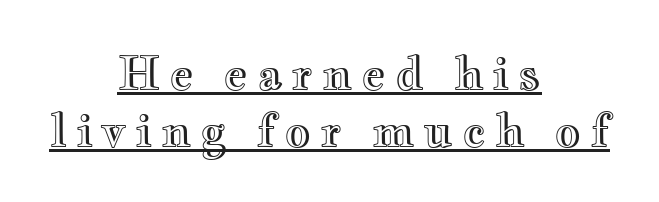
Each letter keeps its own natural width here, so spacing adapts to shape. Decoration check: the copy is underlined. The font's upright variant was chosen for this text. Neither beginnings nor endings align; midpoints do.
